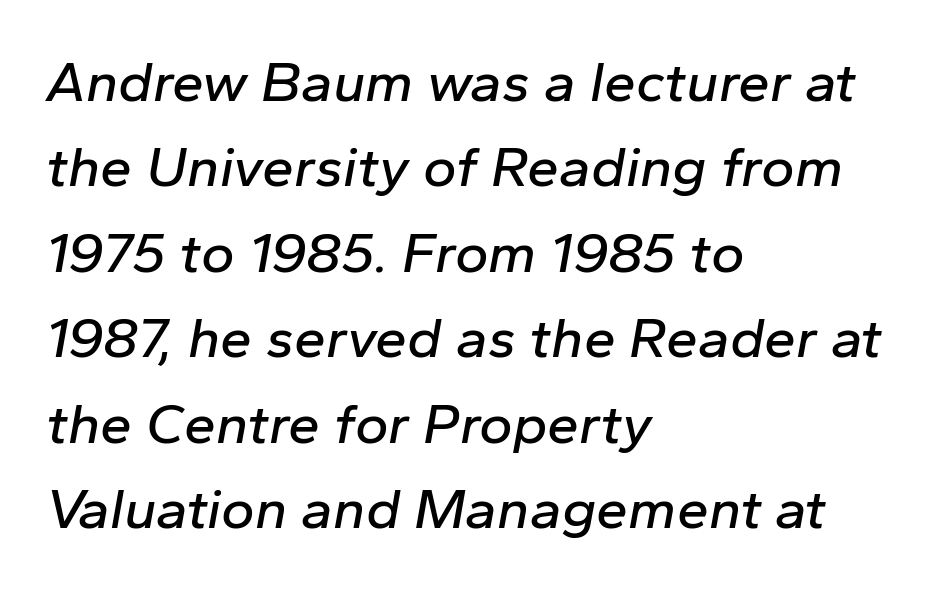
Tall strokes in this sample are angled rather than plumb. These lines stack with their left ends in a neat column. Just letters on the line, the space beneath them empty. Character widths vary here, with narrow letters taking less room than wide ones. Inter-character spacing is left at the font's built-in metrics.
